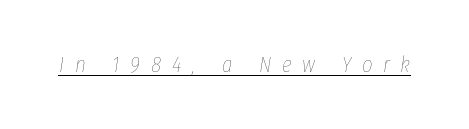
Looking at the ascenders, they clearly lean. The letterforms sit at book weight or below. Someone cranked the tracking dial way up on this one. The rendered words wear a rule along their underside.
